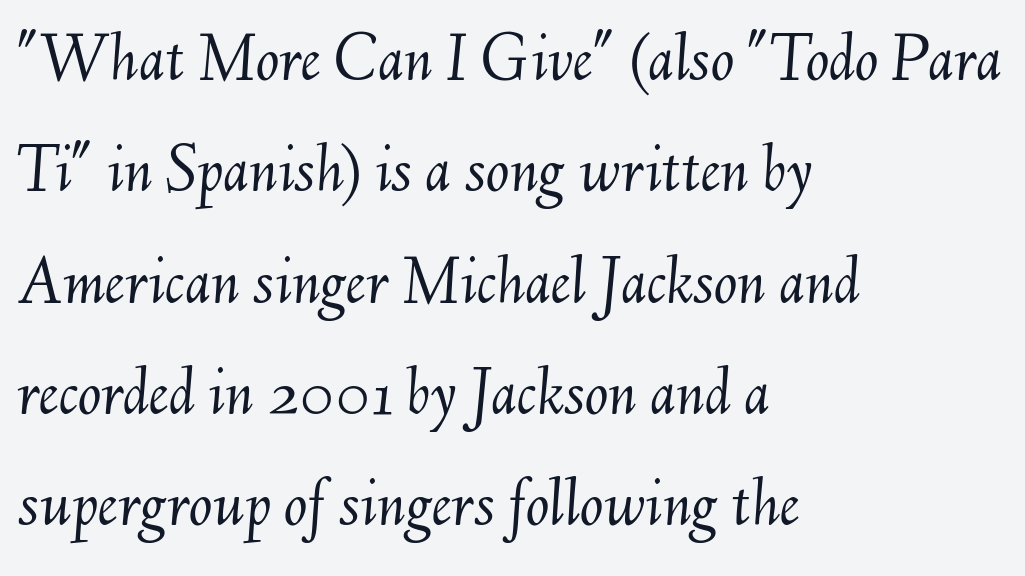
The passage shown is not underscored anywhere. Think of a printed novel: that variable character pitch is what you see here. Tracking here is standard; glyphs follow each other at the usual distance. Horizontal alignment here is leftward, the default for most running prose.
